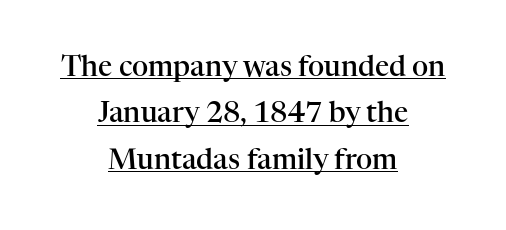
{"serif": "yes", "italic": "no", "bold": "semi", "weight": "semibold", "width": "normal", "stroke_contrast": "high", "x_height": "medium", "monospaced": "no", "underline": "yes", "align": "center", "line_spacing": "normal", "line_spacing_ratio": 1.66, "letter_spacing": "normal", "letter_spacing_em": 0.0, "glyph_px": 28}
